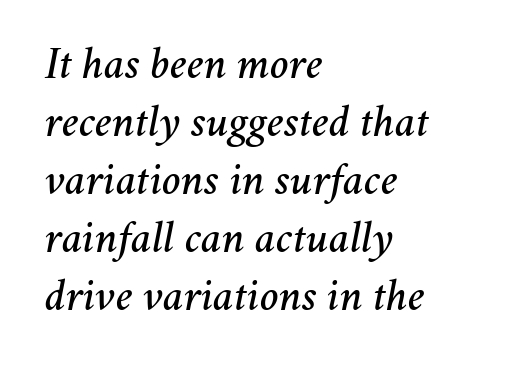
Q: Is the text italic (slanted)? A: Yes, it leans right by about 11 degrees.
Q: Is the text underlined? A: No.
Q: How is the paragraph aligned? A: Left-aligned.
Q: Is the spacing between letters normal or unusually wide? A: Normal.
Q: Is the spacing between lines tight, normal or loose? A: Normal.
Q: Width (condensed, normal, or wide)? A: Normal.
Q: Stroke contrast? A: Medium.
Q: x-height? A: Medium.
Q: Monospaced? A: No.
